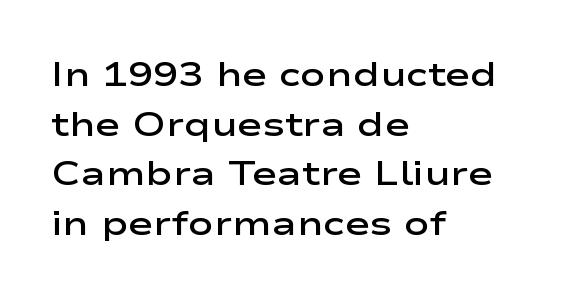
A bit beefed up — I'd call it semibold rather than bold. A typesetter would call this proportional, since set widths differ per character. A normal amount of white space separates one row of letters from the next. Ordinary non-slanted type is in use. Unmarked baselines from the first word to the last. These lines keep a tight, regular rhythm from letter to letter.
